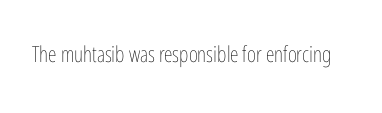
Q: Is the text bold? A: No.
Q: Is the text italic (slanted)? A: No, it is upright.
Q: Is the text underlined? A: No.
Q: Is the spacing between letters normal or unusually wide? A: Normal.
